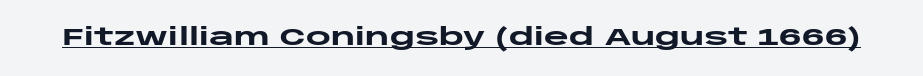
Q: Is the text bold? A: Yes.
Q: Is the text italic (slanted)? A: No, it is upright.
Q: Is the text underlined? A: Yes.
Q: Is the spacing between letters normal or unusually wide? A: Normal.
